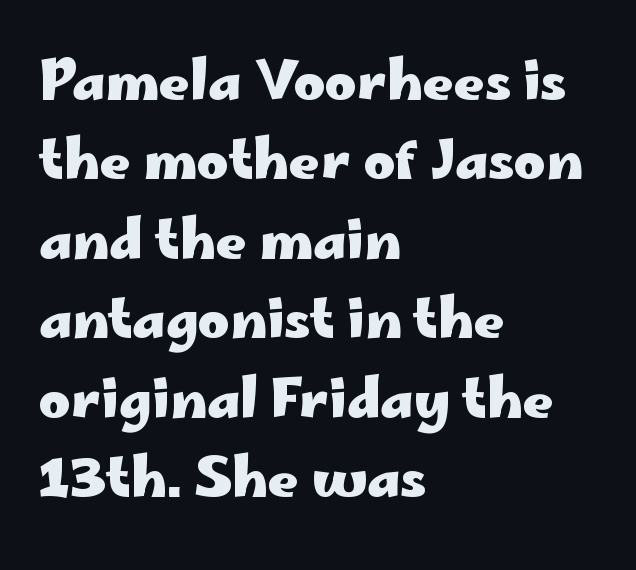
Q: Is the text bold? A: Yes.
Q: Is the text italic (slanted)? A: No, it is upright.
Q: Is the typeface a serif or a sans-serif typeface? A: Sans-serif.
Q: Is the text underlined? A: No.
Q: How is the paragraph aligned? A: Left-aligned.
Q: Is the spacing between letters normal or unusually wide? A: Normal.
Q: Is the spacing between lines tight, normal or loose? A: Normal.
Q: Width (condensed, normal, or wide)? A: Wide.
Q: Stroke contrast? A: Low.
Q: x-height? A: Small.
Q: Monospaced? A: No.
